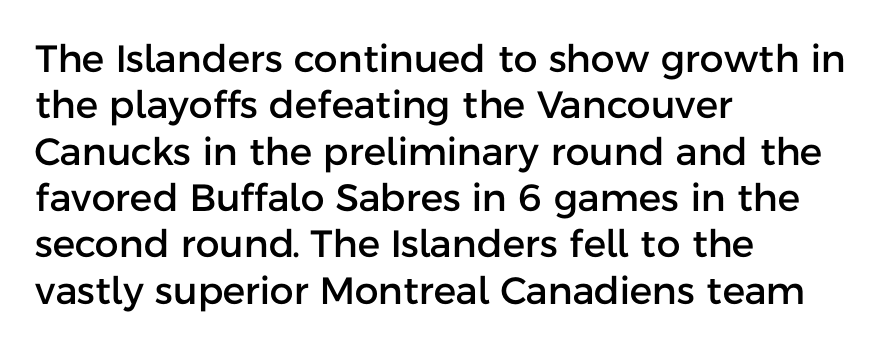
The specimen omits any rule beneath the text block's lines. Reading down the block, your eye returns to a fixed left position each line. The letters advance in unequal steps, a hallmark of proportional type. Observe the ordinary spacing: letters are neighbours, not strangers. Nope, not italic — everything's standing straight. This rendering employs a face without finishing strokes, i.e., a sans-serif.
